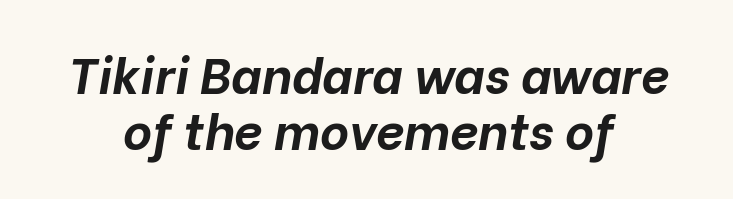
{"italic": "yes", "lean": "right", "slant_degrees": 10, "bold": "yes", "weight": "bold", "width": "normal", "stroke_contrast": "low", "x_height": "medium", "monospaced": "no", "underline": "no", "align": "center", "line_spacing": "tight", "line_spacing_ratio": 1.13, "letter_spacing": "normal", "letter_spacing_em": 0.0, "glyph_px": 50}
